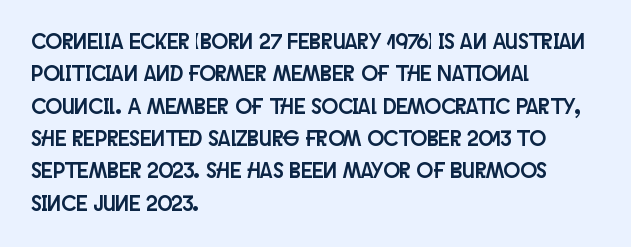
Q: Is the text italic (slanted)? A: No, it is upright.
Q: Is the text underlined? A: No.
Q: How is the paragraph aligned? A: Left-aligned.
Q: Is the spacing between letters normal or unusually wide? A: Normal.
Q: Is the spacing between lines tight, normal or loose? A: Normal.
